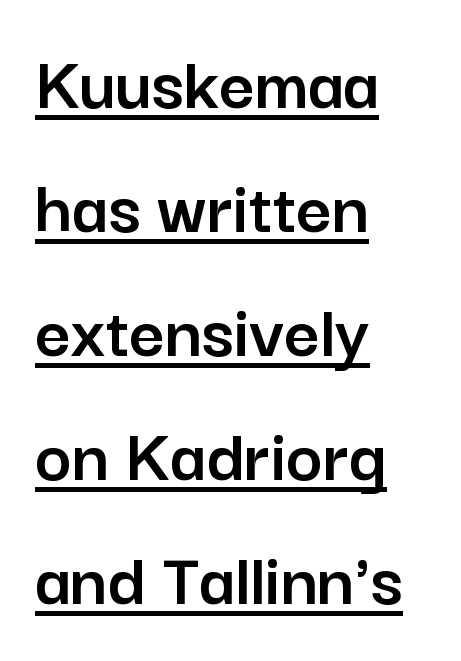
The image shows 78 px sans-serif type, upright; set left-aligned, normal line spacing (1.59x), normal letter spacing, underlined; low stroke contrast and a medium x-height.
